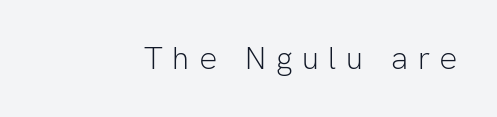
Q: Is the text bold? A: No.
Q: Is the text italic (slanted)? A: No, it is upright.
Q: Is the typeface a serif or a sans-serif typeface? A: Sans-serif.
Q: Is the text underlined? A: No.
Q: How is the paragraph aligned? A: Right-aligned.
Q: Is the spacing between letters normal or unusually wide? A: Unusually wide.
Q: Width (condensed, normal, or wide)? A: Normal.
Q: Stroke contrast? A: Low.
Q: x-height? A: Medium.
Q: Monospaced? A: No.
